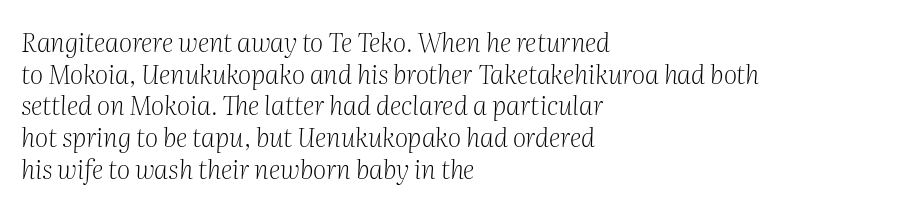
The image shows 26 px text type, italic (leaning right); set left-aligned, line spacing 1.22x, normal letter spacing, not underlined.
